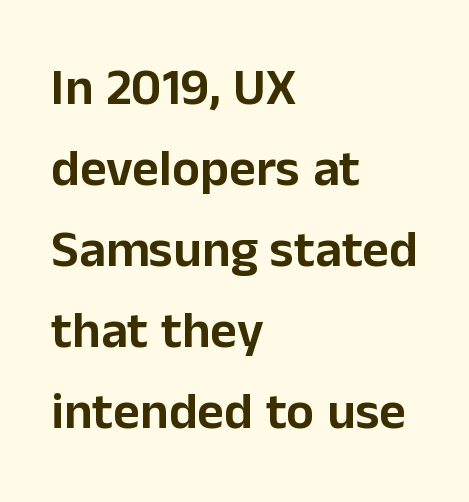
Q: Is the text italic (slanted)? A: No, it is upright.
Q: Is the typeface a serif or a sans-serif typeface? A: Sans-serif.
Q: Is the text underlined? A: No.
Q: How is the paragraph aligned? A: Left-aligned.
Q: Is the spacing between letters normal or unusually wide? A: Normal.
Q: Is the spacing between lines tight, normal or loose? A: Normal.
Q: Width (condensed, normal, or wide)? A: Normal.
Q: Stroke contrast? A: Low.
Q: x-height? A: Medium.
Q: Monospaced? A: No.
